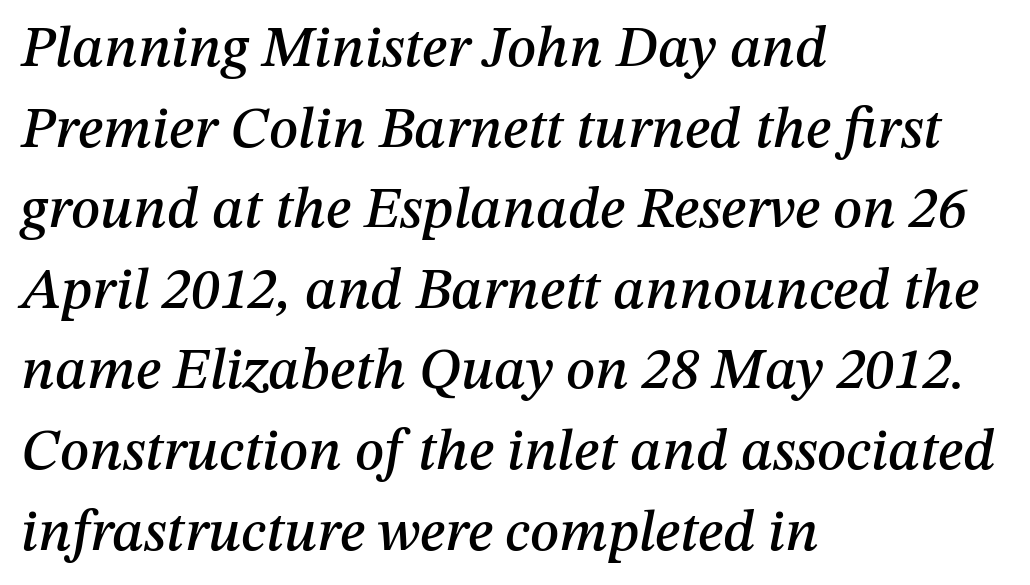
Q: Is the text italic (slanted)? A: Yes, it leans right by about 12 degrees.
Q: Is the text underlined? A: No.
Q: How is the paragraph aligned? A: Left-aligned.
Q: Is the spacing between letters normal or unusually wide? A: Normal.
Q: Is the spacing between lines tight, normal or loose? A: Normal.
Q: Width (condensed, normal, or wide)? A: Normal.
Q: Stroke contrast? A: Medium.
Q: x-height? A: Medium.
Q: Monospaced? A: No.
